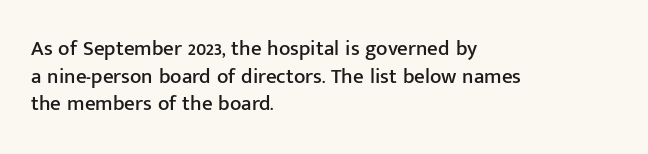
Line starts are locked; line ends wander. Leading matches the norm, producing a regular column. Characters remain perfectly vertical along every line. The area under the type is left untouched. Caption: standard tracking, unaltered.
